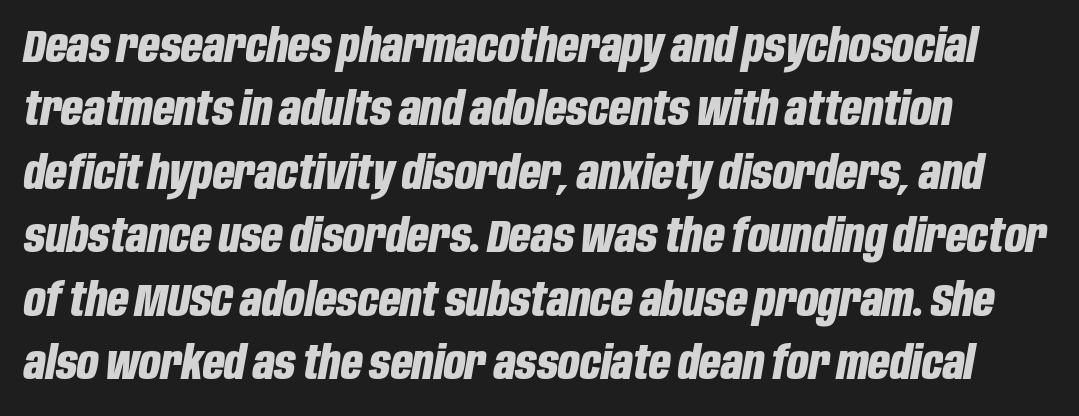
The image shows 47 px bold, condensed type, italic (leaning right); set normal line spacing (1.35x), normal letter spacing, not underlined; low stroke contrast and a large x-height.
